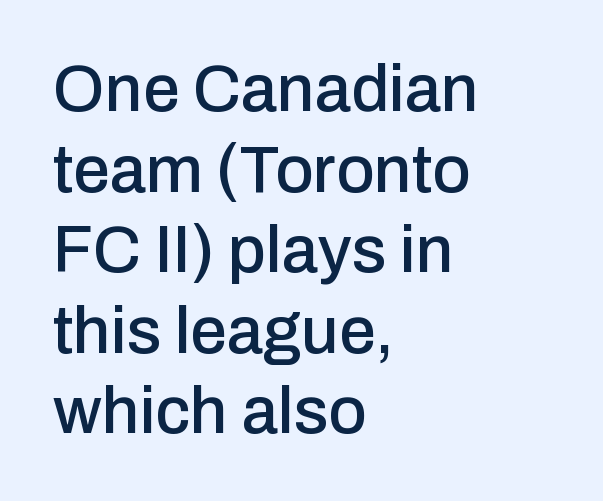
This sample uses an upright cut, with every glyph sitting square on the baseline. The face used here is proportionally spaced, like ordinary book or web type. All the whitespace from short lines collects on the right. Any mark beneath the type? The region is blank.
